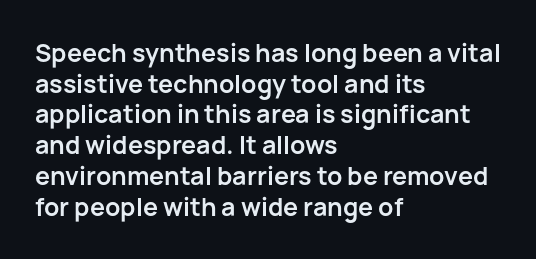
{"italic": "no", "bold": "yes", "underline": "no", "align": "left", "line_spacing_ratio": 1.23, "letter_spacing": "normal", "letter_spacing_em": 0.0, "glyph_px": 25}
